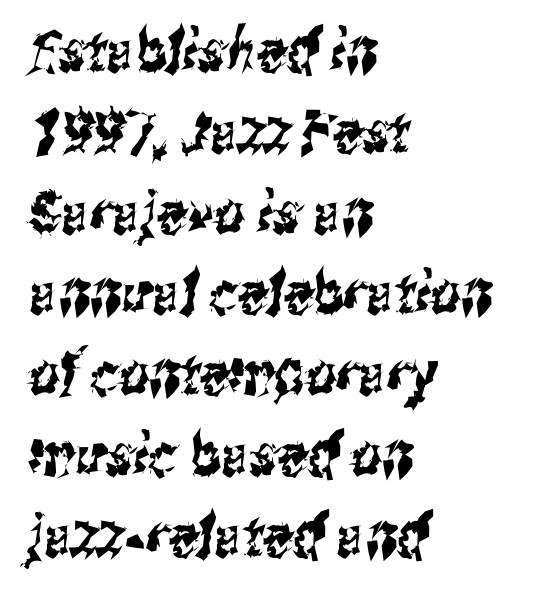
The image shows 59 px condensed sans-serif type; set left-aligned, normal line spacing (1.37x), normal letter spacing, not underlined; medium stroke contrast and a medium x-height.
